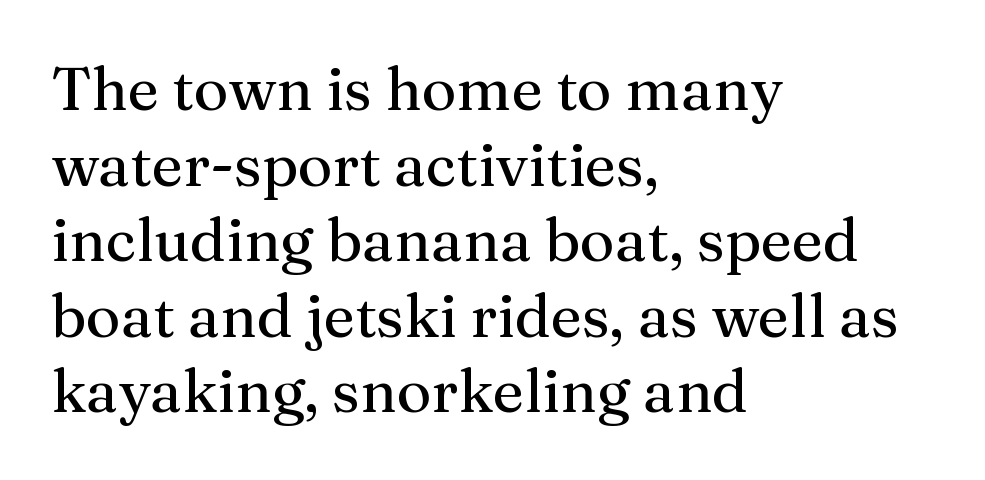
Does the copy run flush right? No — it runs flush left. Each letter keeps its own natural width here, so spacing adapts to shape. Each new line begins a customary step beneath the previous one. A roman cut, with each character standing at attention. The cut favours lightness, reaching ordinary text weight at its darkest. Descenders are the only things crossing below the line.
